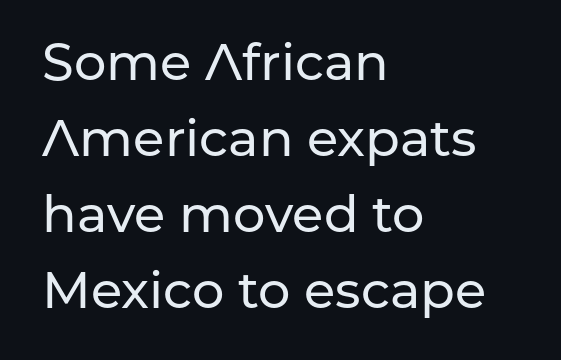
Q: Is the text italic (slanted)? A: No, it is upright.
Q: Is the typeface a serif or a sans-serif typeface? A: Sans-serif.
Q: Is the text underlined? A: No.
Q: How is the paragraph aligned? A: Left-aligned.
Q: Is the spacing between letters normal or unusually wide? A: Normal.
Q: Is the spacing between lines tight, normal or loose? A: Normal.
Q: Width (condensed, normal, or wide)? A: Normal.
Q: Stroke contrast? A: Low.
Q: x-height? A: Medium.
Q: Monospaced? A: No.
